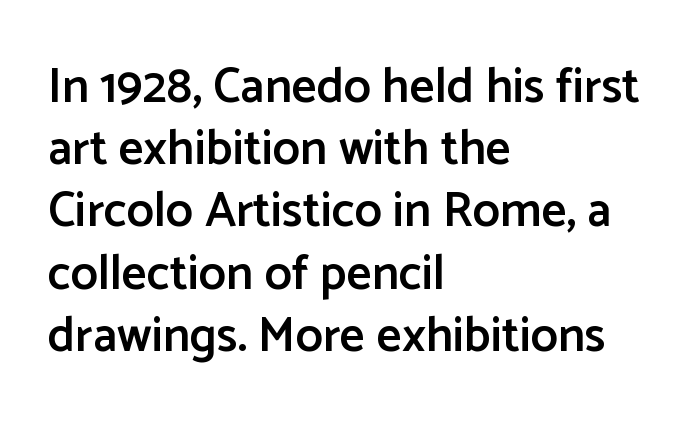
A roman cut, with each character standing at attention. This rendering features lettering with no underline. Glyph-to-glyph distance matches everyday printed text. Note the varied advance widths — an 'i' is clearly narrower than an 'm'. Layout note: lines flush left.
